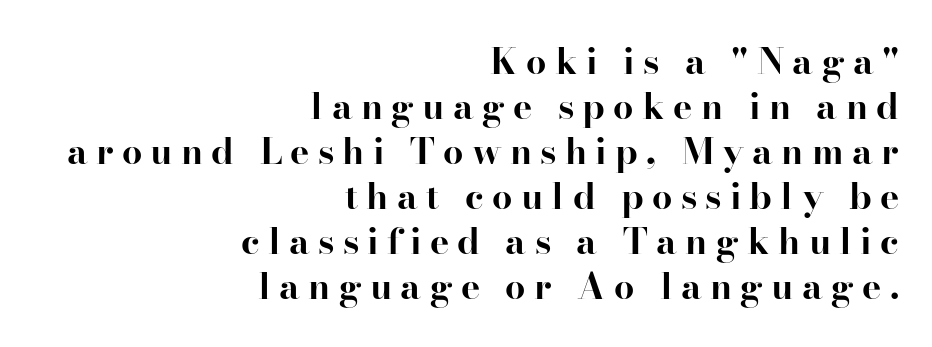
The lines are quadded right. Vertically, the passage feels balanced, rows spaced as you'd expect. Its strokes are broad and dark, the hallmark of bold type. I'd call this a serif setting — the letters wear small feet.
